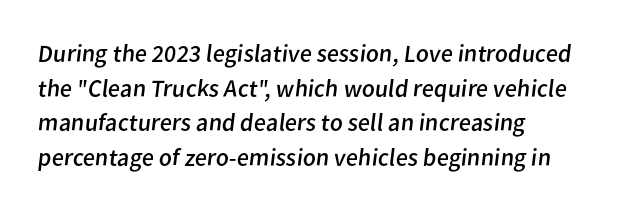
Q: Is the text bold? A: No.
Q: Is the text underlined? A: No.
Q: How is the paragraph aligned? A: Left-aligned.
Q: Is the spacing between letters normal or unusually wide? A: Normal.
Q: Is the spacing between lines tight, normal or loose? A: Normal.
